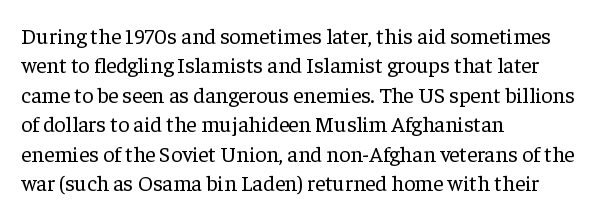
Bare-footed words on every line. Every stem runs plumb, perpendicular to the baseline. The typesetting does not lean heavy: it is not bold. Tracking value appears to be zero — textbook default spacing. The vertical gap from one line to the next is medium.
